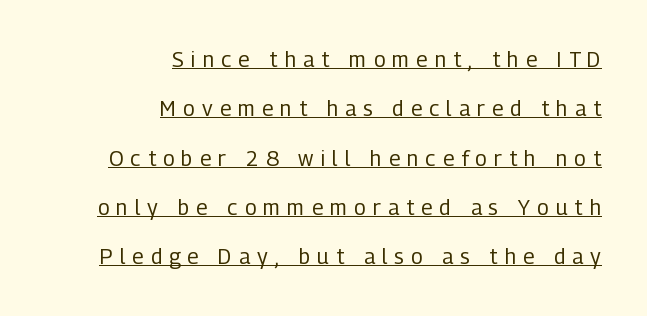
The image shows 21 px text type, upright; set right-aligned, loose line spacing (2.35x), unusually wide letter spacing (+0.34 em), underlined.
